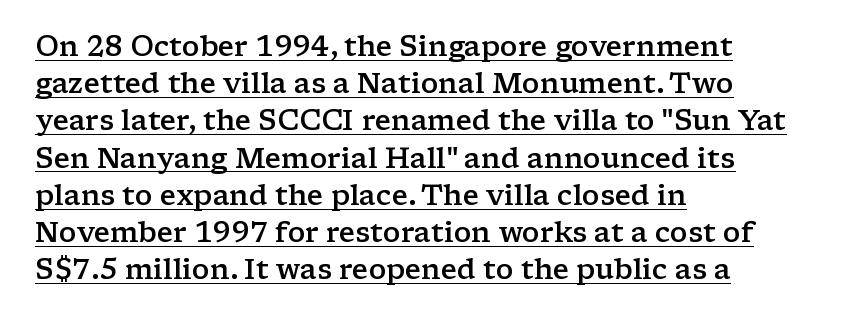
Q: Is the text bold? A: Semi-bold.
Q: Is the text italic (slanted)? A: No, it is upright.
Q: Is the typeface a serif or a sans-serif typeface? A: Serif.
Q: Is the text underlined? A: Yes.
Q: How is the paragraph aligned? A: Left-aligned.
Q: Is the spacing between letters normal or unusually wide? A: Normal.
Q: Is the spacing between lines tight, normal or loose? A: Normal.
Q: Width (condensed, normal, or wide)? A: Wide.
Q: Stroke contrast? A: Low.
Q: x-height? A: Medium.
Q: Monospaced? A: No.
